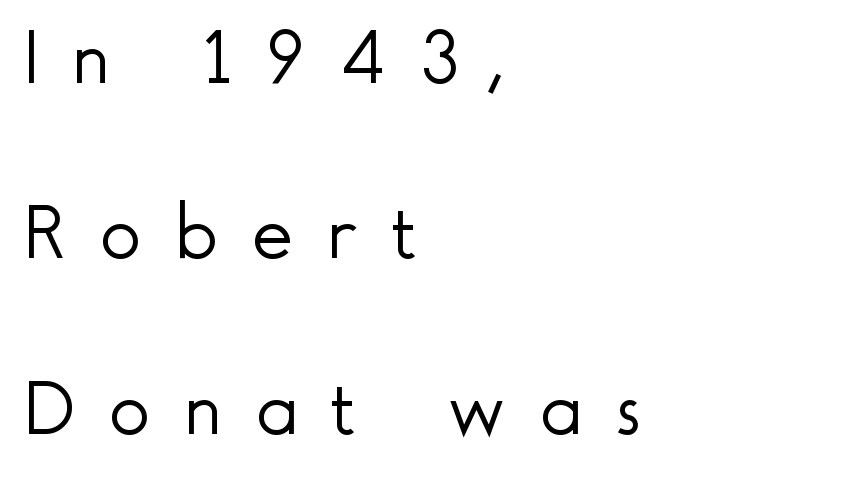
{"serif": "no", "italic": "no", "bold": "no", "weight": "light", "width": "normal", "x_height": "small", "monospaced": "no", "underline": "no", "align": "left", "line_spacing": "loose", "line_spacing_ratio": 2.25, "letter_spacing": "wide", "letter_spacing_em": 0.43, "glyph_px": 78}
